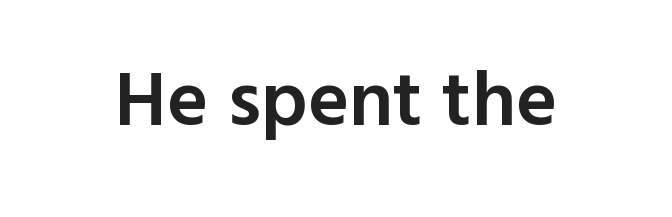
{"serif": "no", "italic": "no", "bold": "semi", "weight": "semibold", "width": "normal", "x_height": "medium", "monospaced": "no", "underline": "no", "letter_spacing": "normal", "letter_spacing_em": 0.0, "glyph_px": 78}
